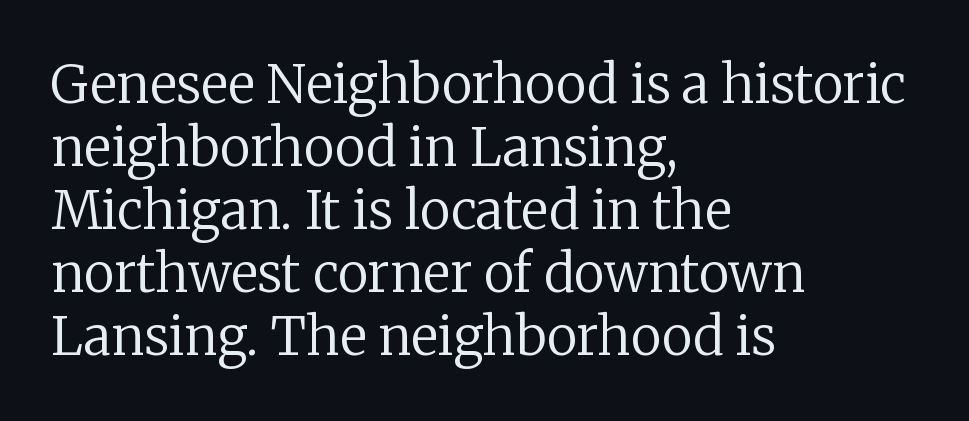
Does extra space separate the letters? No, they use regular spacing. These glyphs show unthickened strokes, regular width or finer. These lines are rendered in a variable-pitch font. Has an underline been added? It has not. Line beginnings align vertically; line endings do not.
